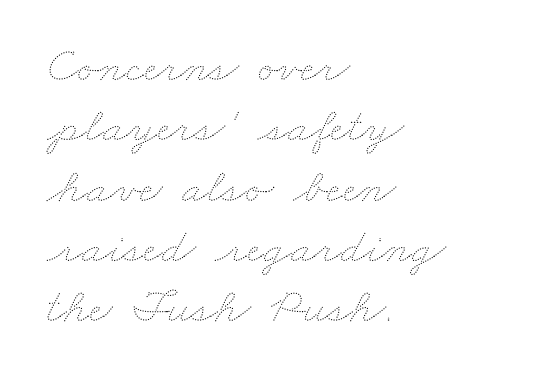
The image shows 49 px thin, wide type; set left-aligned, line spacing 1.23x, normal letter spacing, not underlined; medium stroke contrast and a small x-height.
